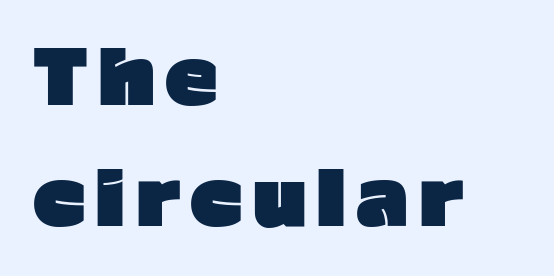
The zone under the glyphs is completely vacant. Posture: upright roman. This rendering uses left alignment, leaving the right contour irregular. Does the weight exceed regular? Yes, all the way to bold.
